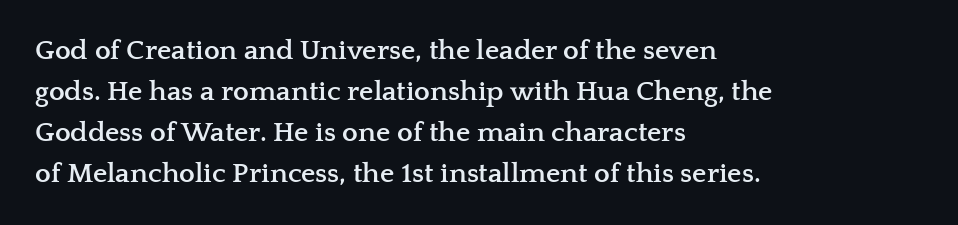
{"serif": "yes", "italic": "no", "bold": "yes", "weight": "semibold", "width": "wide", "stroke_contrast": "low", "x_height": "medium", "monospaced": "no", "underline": "no", "align": "left", "line_spacing": "normal", "line_spacing_ratio": 1.46, "letter_spacing": "normal", "letter_spacing_em": 0.0, "glyph_px": 28}
